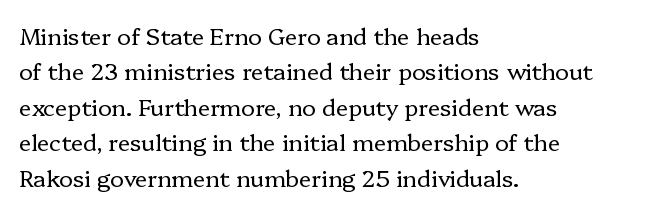
Q: Is the text bold? A: No.
Q: Is the text italic (slanted)? A: No, it is upright.
Q: Is the text underlined? A: No.
Q: How is the paragraph aligned? A: Left-aligned.
Q: Is the spacing between letters normal or unusually wide? A: Normal.
Q: Is the spacing between lines tight, normal or loose? A: Normal.
